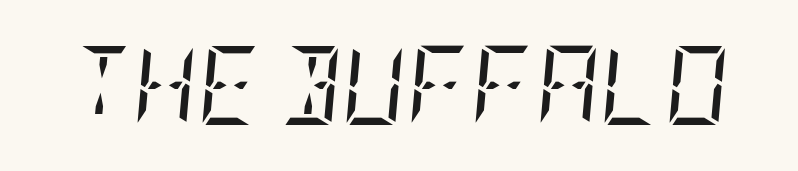
{"serif": "yes", "italic": "yes", "lean": "right", "slant_degrees": 5, "bold": "no", "weight": "regular", "width": "condensed", "stroke_contrast": "low", "x_height": "large", "underline": "no", "letter_spacing": "normal", "letter_spacing_em": 0.0, "glyph_px": 79}
